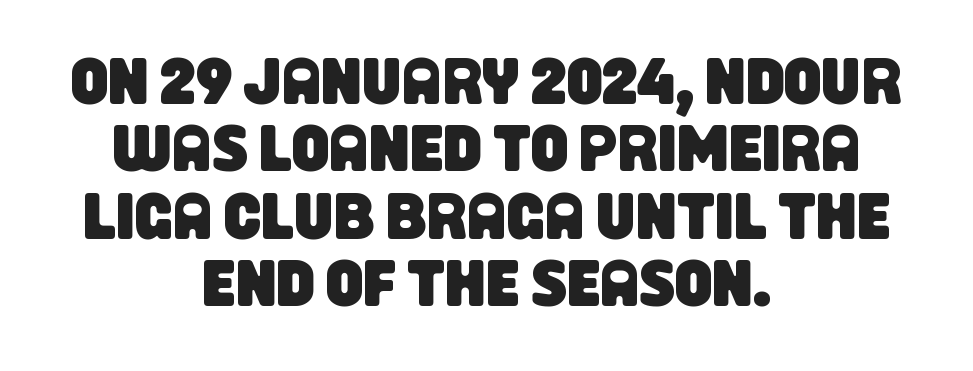
Q: Is the typeface a serif or a sans-serif typeface? A: Sans-serif.
Q: Is the text underlined? A: No.
Q: How is the paragraph aligned? A: Centered.
Q: Is the spacing between letters normal or unusually wide? A: Normal.
Q: Is the spacing between lines tight, normal or loose? A: Tight.
Q: Width (condensed, normal, or wide)? A: Condensed.
Q: Stroke contrast? A: Low.
Q: x-height? A: Large.
Q: Monospaced? A: No.
